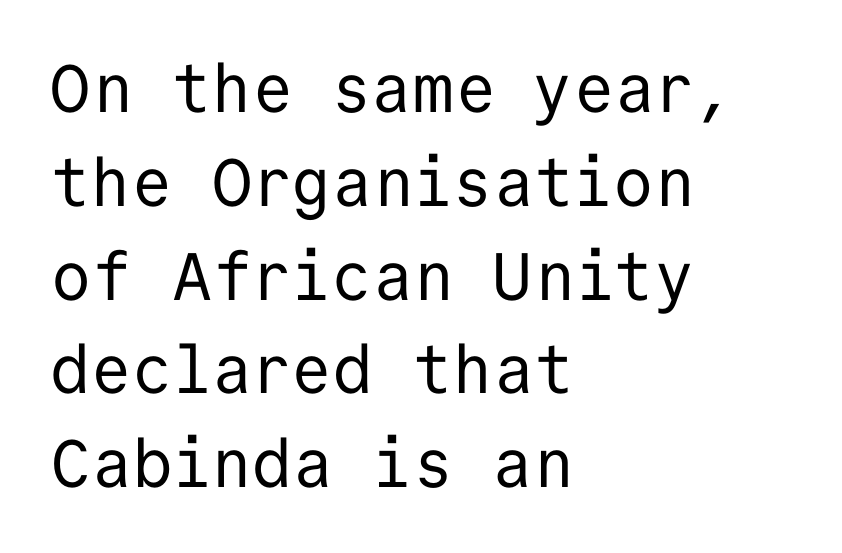
Spacing between characters is what you'd get straight out of the box. The rendering uses typewriter-style spacing with identical character cells. The passage shown is not underscored anywhere. Look at the bottom of the vertical strokes: they stop flat, with no serifs.
